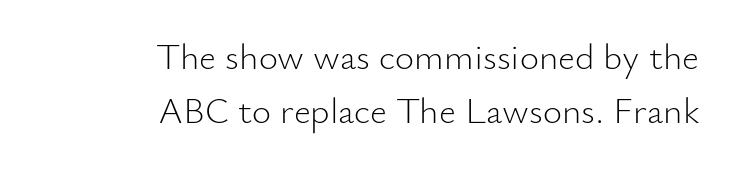
Q: Is the text bold? A: No.
Q: Is the text italic (slanted)? A: No, it is upright.
Q: Is the typeface a serif or a sans-serif typeface? A: Sans-serif.
Q: Is the text underlined? A: No.
Q: How is the paragraph aligned? A: Right-aligned.
Q: Is the spacing between letters normal or unusually wide? A: Normal.
Q: Is the spacing between lines tight, normal or loose? A: Normal.
Q: Width (condensed, normal, or wide)? A: Normal.
Q: Stroke contrast? A: Low.
Q: x-height? A: Small.
Q: Monospaced? A: No.
